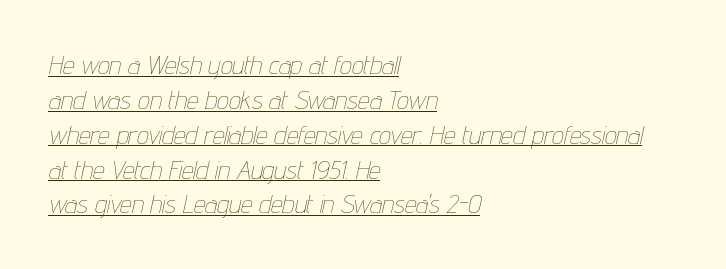
Q: Is the text bold? A: No.
Q: Is the text italic (slanted)? A: Yes, it leans right by about 12 degrees.
Q: Is the text underlined? A: Yes.
Q: How is the paragraph aligned? A: Left-aligned.
Q: Is the spacing between letters normal or unusually wide? A: Normal.
Q: Is the spacing between lines tight, normal or loose? A: Normal.
